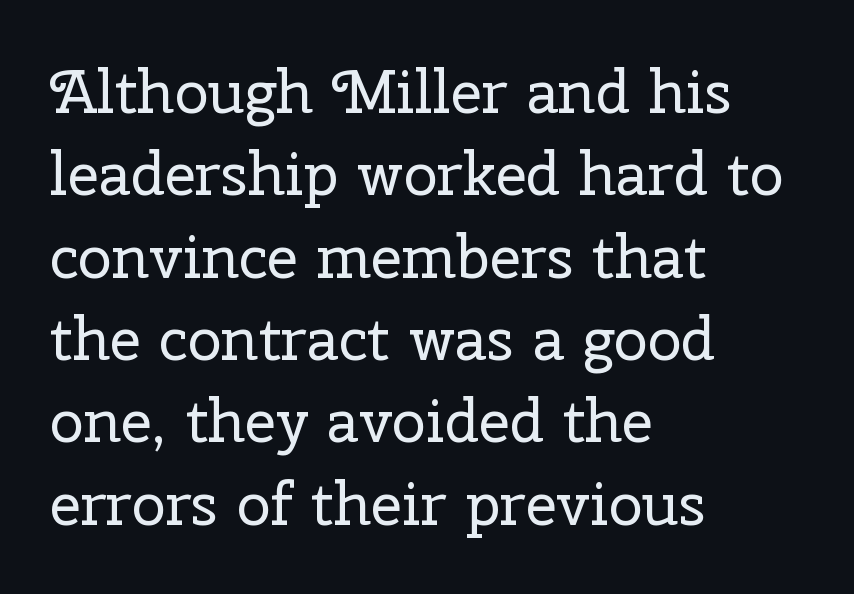
The image shows 61 px regular-weight serif type, upright; set left-aligned, normal line spacing (1.35x), normal letter spacing, not underlined; low stroke contrast and a medium x-height.
